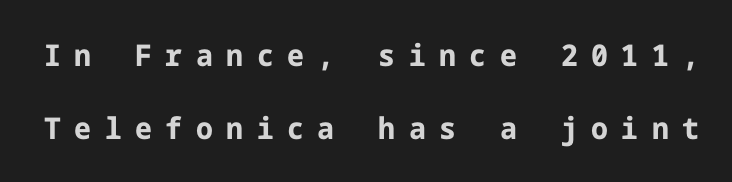
Q: Is the text bold? A: Yes.
Q: Is the text italic (slanted)? A: No, it is upright.
Q: Is the typeface a serif or a sans-serif typeface? A: Sans-serif.
Q: Is the text underlined? A: No.
Q: Is the spacing between letters normal or unusually wide? A: Unusually wide.
Q: Is the spacing between lines tight, normal or loose? A: Loose.
Q: Width (condensed, normal, or wide)? A: Normal.
Q: Stroke contrast? A: Low.
Q: x-height? A: Medium.
